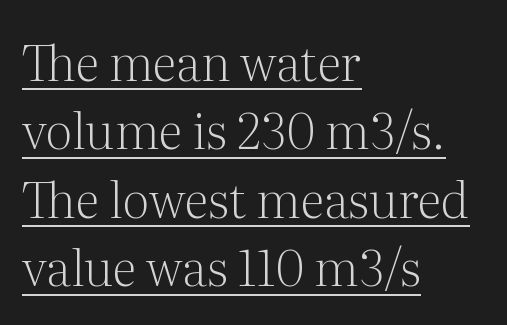
Underlining? Definitely there. These lines are set flush left with a ragged right edge. What kind of face is this? One with serifs. The lines sit at an ordinary, default distance from one another. This is not heavy type; no bold has been used. Short note: letters normally spaced.
